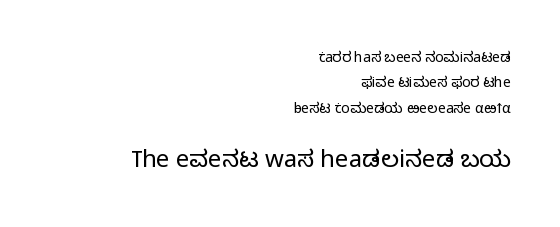
{"italic": "no", "bold": "no", "underline": "no", "align": "right", "line_spacing_ratio": 1.81, "letter_spacing": "normal", "letter_spacing_em": 0.0, "larger_block": "second", "size_ratio": 1.71, "glyph_px": 24}
